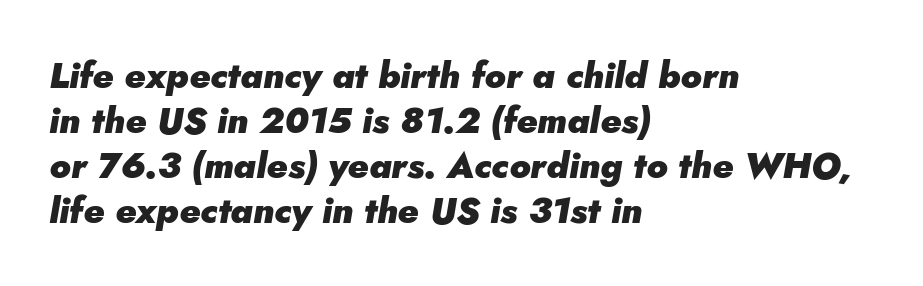
{"italic": "yes", "lean": "right", "slant_degrees": 5, "bold": "yes", "weight": "heavy", "width": "normal", "stroke_contrast": "low", "x_height": "small", "monospaced": "no", "underline": "no", "align": "left", "line_spacing": "normal", "line_spacing_ratio": 1.25, "letter_spacing": "normal", "letter_spacing_em": 0.0, "glyph_px": 36}
